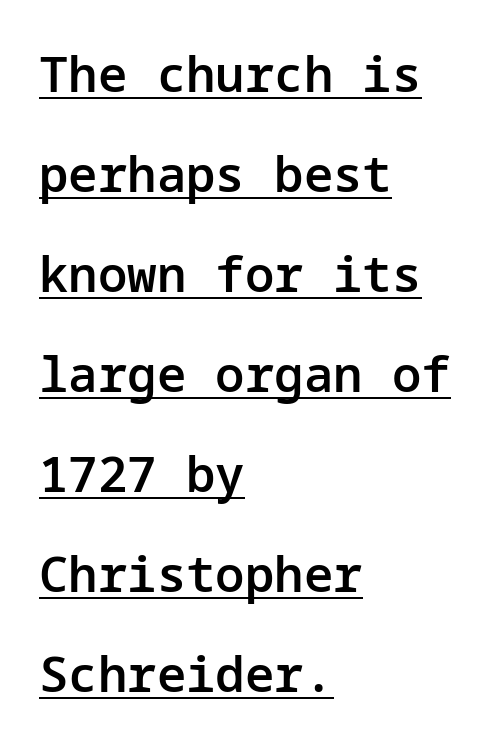
The image shows 49 px semibold sans-serif type, upright; set left-aligned, loose line spacing (2.04x), normal letter spacing, underlined; low stroke contrast and a medium x-height.
